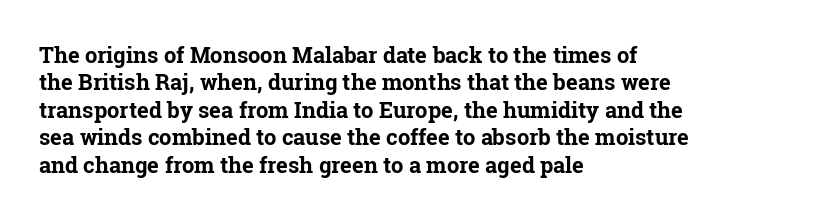
The image shows 22 px bold type, upright; set left-aligned, normal line spacing (1.25x), normal letter spacing, not underlined.
